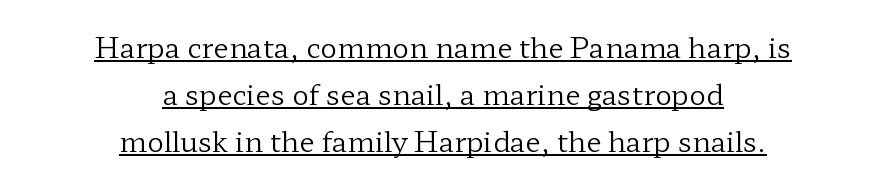
Q: Is the text bold? A: No.
Q: Is the text italic (slanted)? A: No, it is upright.
Q: Is the typeface a serif or a sans-serif typeface? A: Serif.
Q: Is the text underlined? A: Yes.
Q: How is the paragraph aligned? A: Centered.
Q: Is the spacing between letters normal or unusually wide? A: Normal.
Q: Is the spacing between lines tight, normal or loose? A: Normal.
Q: Width (condensed, normal, or wide)? A: Wide.
Q: Stroke contrast? A: Low.
Q: x-height? A: Medium.
Q: Monospaced? A: No.
